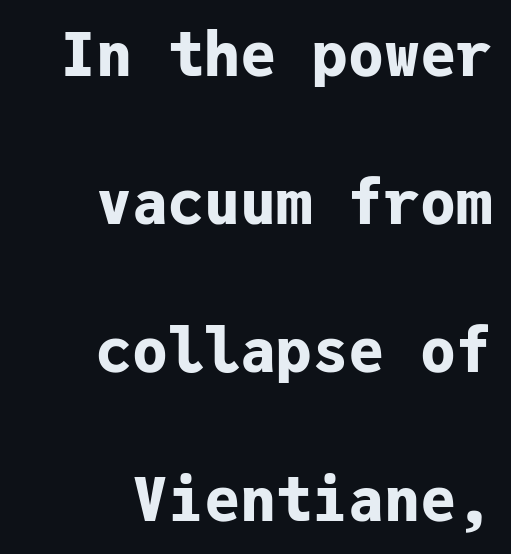
The image shows 60 px bold sans-serif type, upright, monospaced; set right-aligned, loose line spacing (2.47x), normal letter spacing, not underlined; low stroke contrast and a medium x-height.
